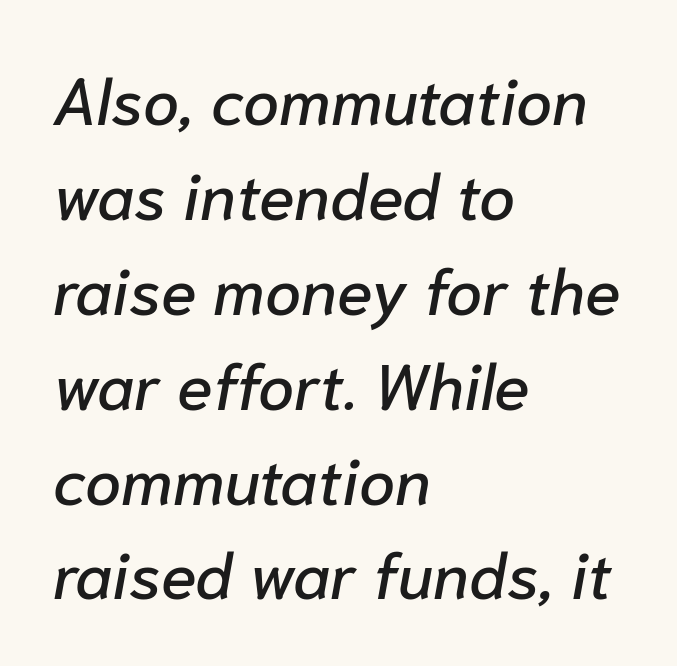
Underline: absent. Where is the straight margin? On the left. The rendering uses natural spacing where letterforms have individual widths. Each word holds together tightly as a unit, with standard inter-letter gaps. Vertically, the passage feels balanced, rows spaced as you'd expect.
